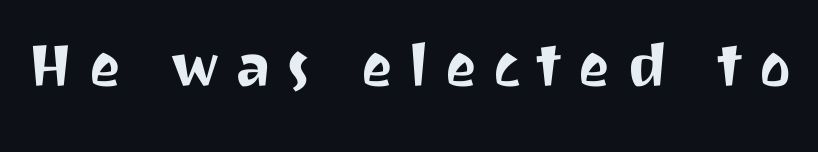
Q: Is the text italic (slanted)? A: No, it is upright.
Q: Is the typeface a serif or a sans-serif typeface? A: Sans-serif.
Q: Is the text underlined? A: No.
Q: Is the spacing between letters normal or unusually wide? A: Unusually wide.
Q: Width (condensed, normal, or wide)? A: Normal.
Q: Stroke contrast? A: Medium.
Q: x-height? A: Medium.
Q: Monospaced? A: No.
